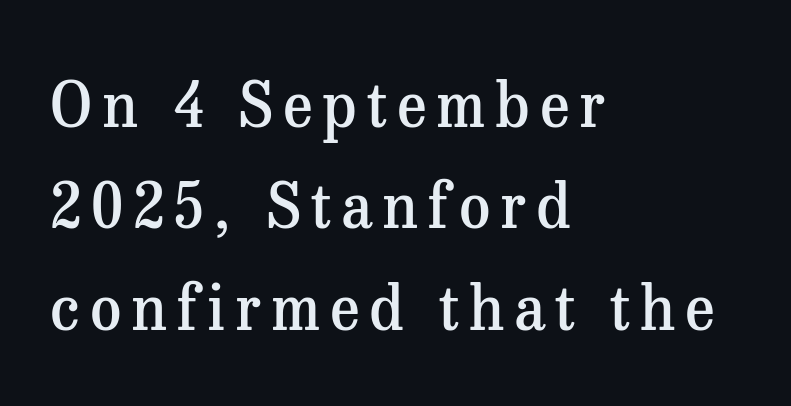
Q: Is the text bold? A: Semi-bold.
Q: Is the text italic (slanted)? A: No, it is upright.
Q: Is the typeface a serif or a sans-serif typeface? A: Serif.
Q: Is the text underlined? A: No.
Q: How is the paragraph aligned? A: Left-aligned.
Q: Is the spacing between lines tight, normal or loose? A: Normal.
Q: Width (condensed, normal, or wide)? A: Normal.
Q: Stroke contrast? A: Medium.
Q: x-height? A: Medium.
Q: Monospaced? A: No.
